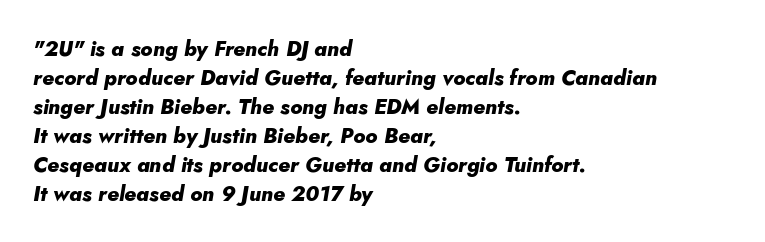
The image shows 21 px bold type, italic (leaning right); set left-aligned, normal line spacing (1.38x), normal letter spacing, not underlined.
